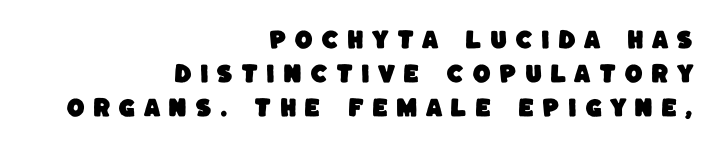
{"underline": "no", "align": "right", "line_spacing": "normal", "line_spacing_ratio": 1.62, "letter_spacing": "wide", "letter_spacing_em": 0.38, "glyph_px": 21}
